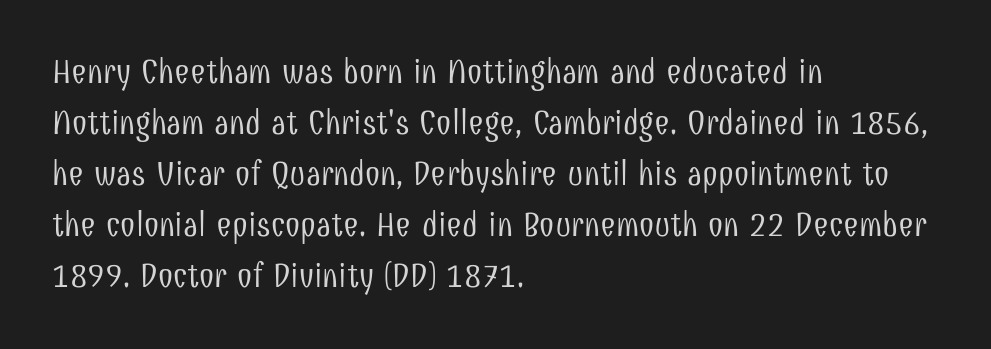
Varying glyph widths throughout — classic text-font behaviour. Nobody touched the tracking dial on this one. Short and long lines alike share a common starting point at left. Beneath every word, the page is bare. The type sits square on the baseline with zero lean.
